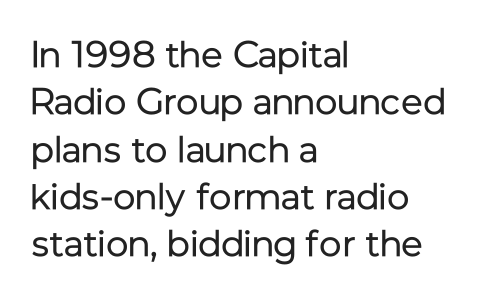
How would I describe the line gaps? Plain and ordinary. Check under the words: just untouched page. Glyph-to-glyph distance matches everyday printed text. Nope, no serifs anywhere on these letters.
